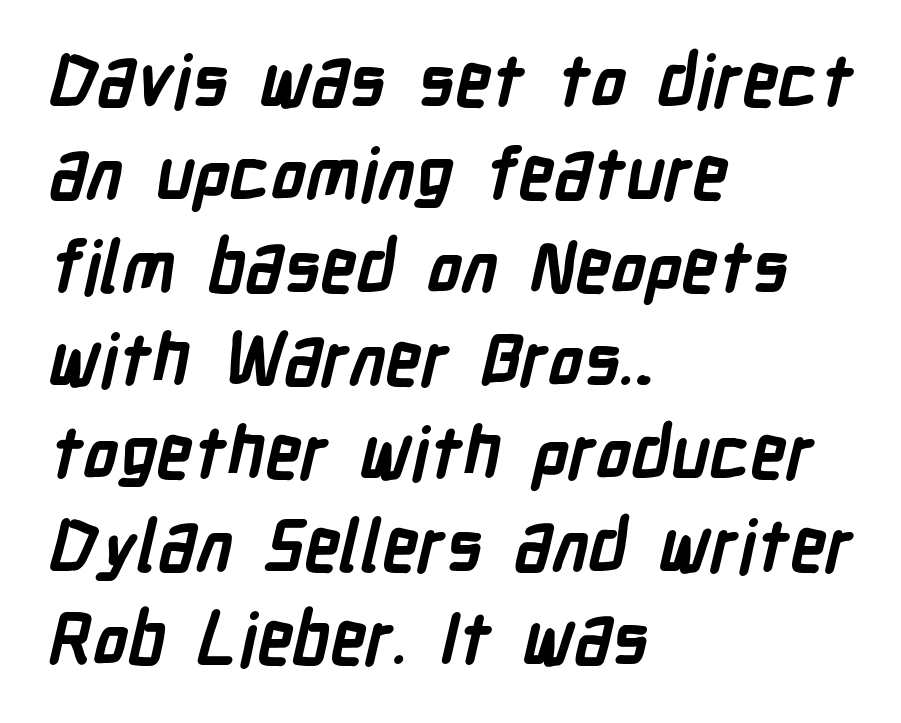
Q: Is the text bold? A: Yes.
Q: Is the typeface a serif or a sans-serif typeface? A: Sans-serif.
Q: Is the text underlined? A: No.
Q: How is the paragraph aligned? A: Left-aligned.
Q: Is the spacing between letters normal or unusually wide? A: Normal.
Q: Is the spacing between lines tight, normal or loose? A: Normal.
Q: Width (condensed, normal, or wide)? A: Condensed.
Q: Stroke contrast? A: Low.
Q: x-height? A: Medium.
Q: Monospaced? A: No.
